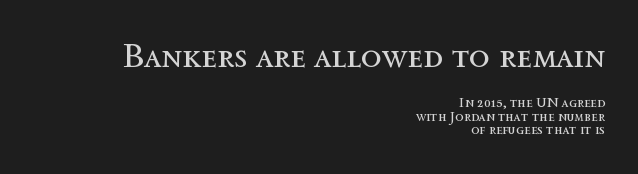
The image shows 34 px regular-weight type, upright; set right-aligned, tight line spacing (0.97x), normal letter spacing, not underlined; the first (top) block is 2.43x larger; a medium x-height.
